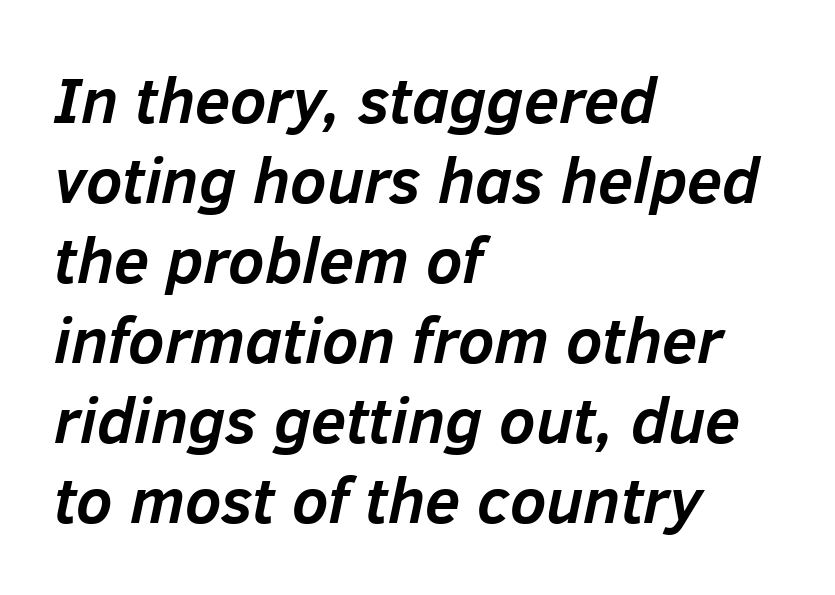
Each letter keeps its own natural width here, so spacing adapts to shape. Line beginnings align vertically; line endings do not. Its strokes are broad and dark, the hallmark of bold type. The line-height multiplier appears to be the usual default. The lettering tilts uniformly, giving the passage an italic look. Underlining? Definitely not there.
